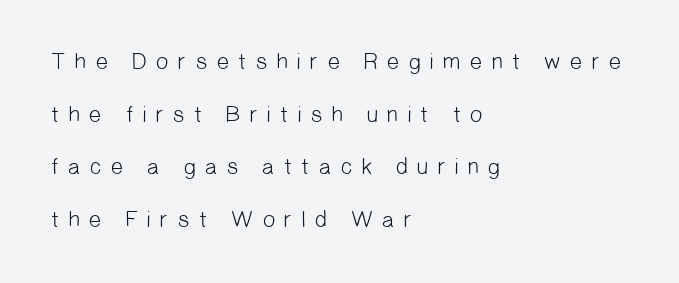
{"bold": "no", "underline": "no", "align": "left", "line_spacing": "loose", "line_spacing_ratio": 2.29, "letter_spacing": "wide", "letter_spacing_em": 0.34, "glyph_px": 23}
